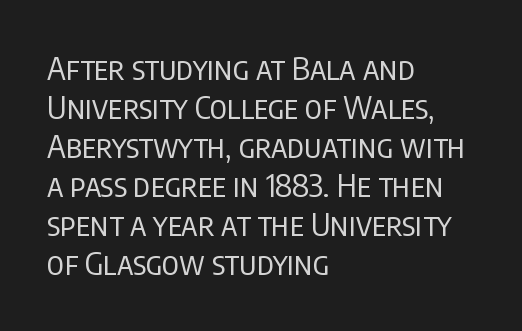
Q: Is the text bold? A: No.
Q: Is the text italic (slanted)? A: No, it is upright.
Q: Is the typeface a serif or a sans-serif typeface? A: Sans-serif.
Q: Is the text underlined? A: No.
Q: How is the paragraph aligned? A: Left-aligned.
Q: Is the spacing between letters normal or unusually wide? A: Normal.
Q: Width (condensed, normal, or wide)? A: Condensed.
Q: Stroke contrast? A: Low.
Q: x-height? A: Large.
Q: Monospaced? A: No.
